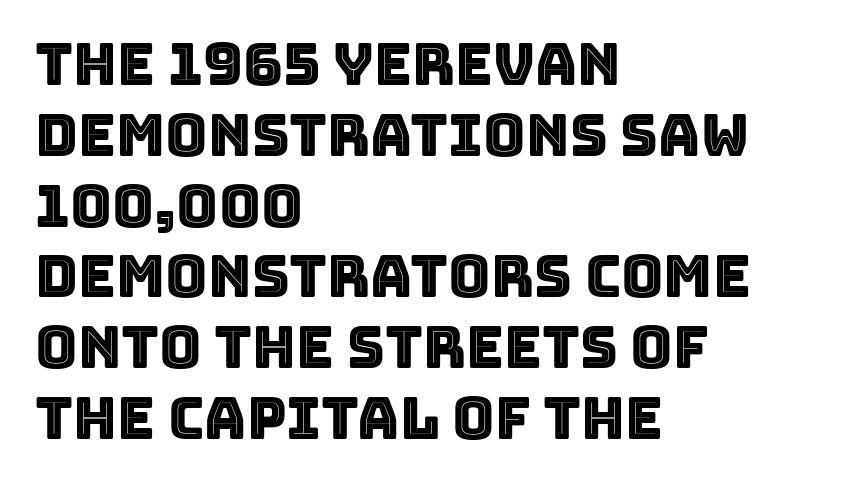
The image shows 58 px text type, upright; set left-aligned, line spacing 1.22x, normal letter spacing, not underlined; a large x-height.
